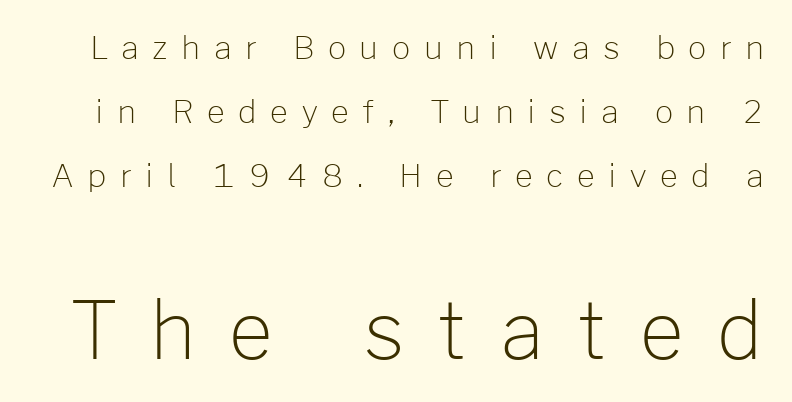
{"serif": "no", "italic": "no", "bold": "no", "weight": "light", "width": "normal", "stroke_contrast": "low", "x_height": "medium", "monospaced": "no", "underline": "no", "line_spacing": "loose", "line_spacing_ratio": 2.0, "letter_spacing": "wide", "letter_spacing_em": 0.42, "larger_block": "second", "size_ratio": 2.47, "glyph_px": 79}
